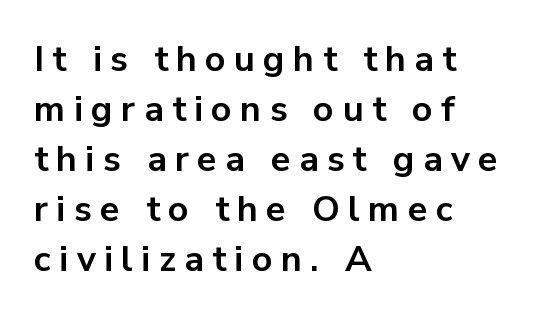
You can tell it's not italic because the verticals are truly vertical. In terms of leading, this rendering sits right in the middle. Is the letter spacing exaggerated? Yes — the characters are pushed far apart. A typesetter would label this face a sans. These lines stack with their left ends in a neat column. The rendering uses natural spacing where letterforms have individual widths.
